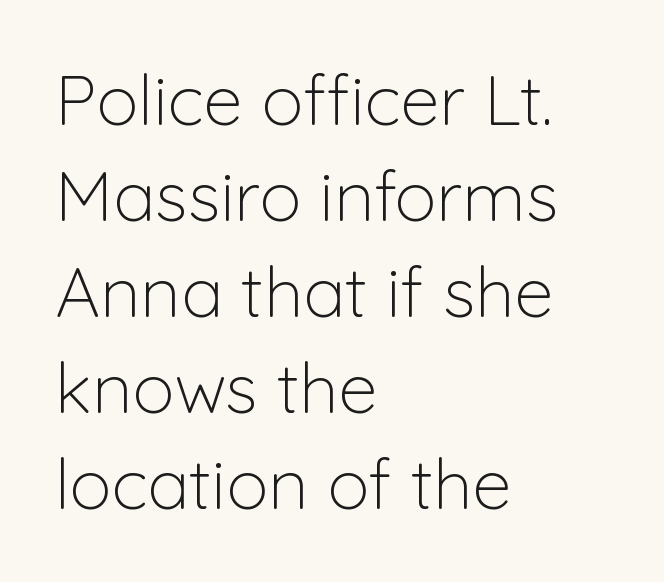
Q: Is the text bold? A: No.
Q: Is the text italic (slanted)? A: No, it is upright.
Q: Is the typeface a serif or a sans-serif typeface? A: Sans-serif.
Q: Is the text underlined? A: No.
Q: How is the paragraph aligned? A: Left-aligned.
Q: Is the spacing between letters normal or unusually wide? A: Normal.
Q: Is the spacing between lines tight, normal or loose? A: Normal.
Q: Width (condensed, normal, or wide)? A: Normal.
Q: Stroke contrast? A: Low.
Q: x-height? A: Medium.
Q: Monospaced? A: No.
